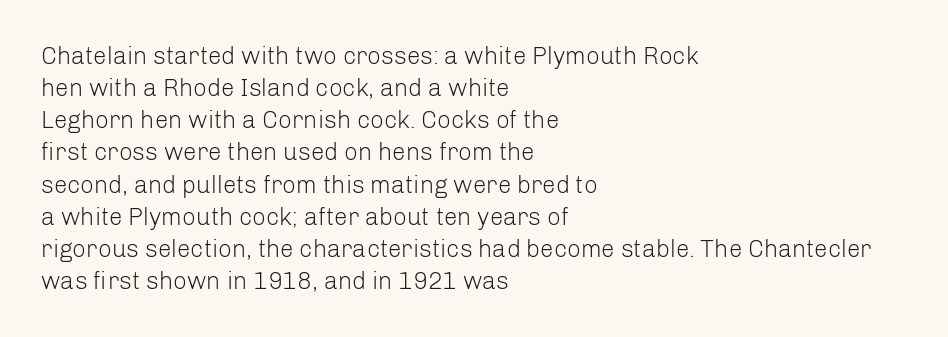
The image shows 24 px text type, upright; set left-aligned, normal line spacing (1.34x), normal letter spacing, not underlined.
